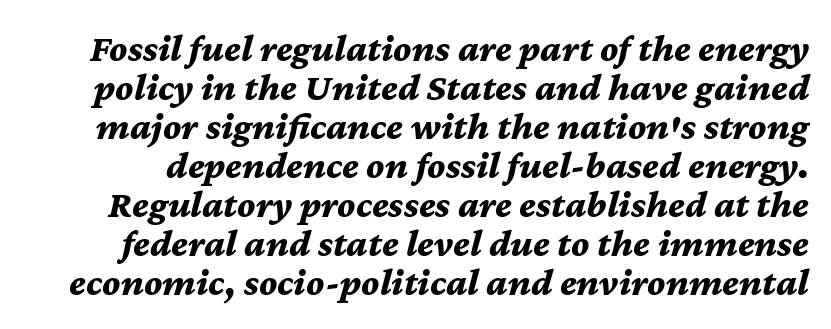
Just letters on the line, the space beneath them empty. This is heavy type, rendered in bold. Character widths vary here, with narrow letters taking less room than wide ones. Words appear dense and cohesive because spacing is normal. The passage shown stacks its lines with hardly any gap. Slanted lettering throughout.
